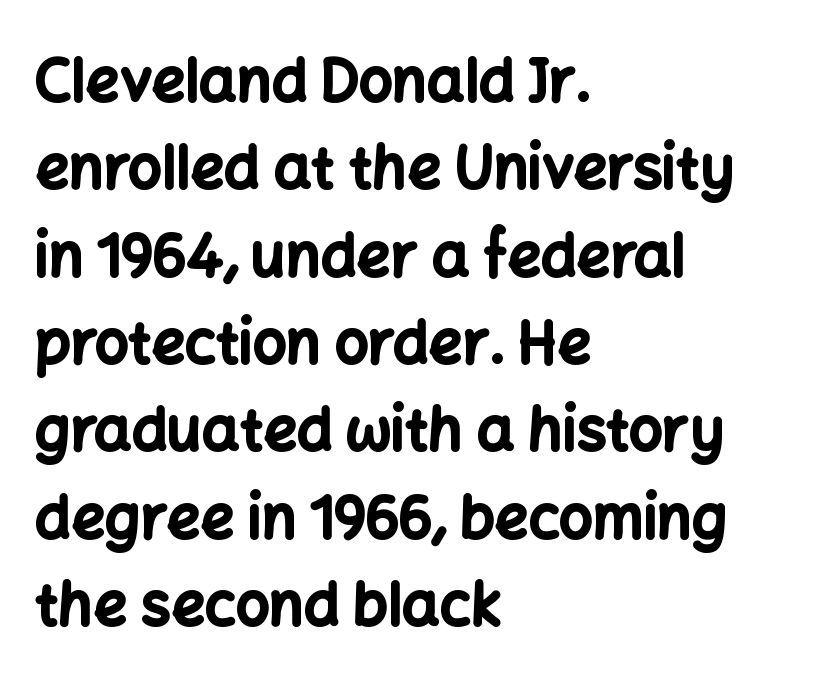
{"serif": "no", "italic": "no", "bold": "yes", "weight": "bold", "width": "normal", "stroke_contrast": "low", "x_height": "medium", "monospaced": "no", "underline": "no", "align": "left", "line_spacing": "normal", "line_spacing_ratio": 1.48, "letter_spacing": "normal", "letter_spacing_em": 0.0, "glyph_px": 59}
